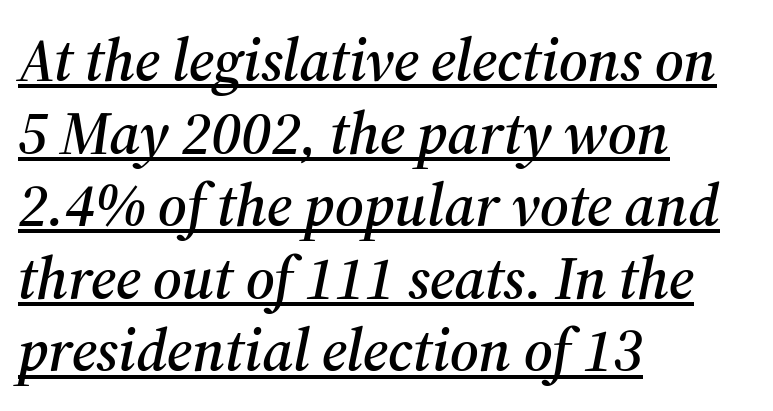
{"serif": "yes", "italic": "yes", "lean": "right", "slant_degrees": 12, "width": "normal", "stroke_contrast": "medium", "x_height": "medium", "monospaced": "no", "underline": "yes", "align": "left", "line_spacing_ratio": 1.21, "letter_spacing": "normal", "letter_spacing_em": 0.0, "glyph_px": 60}
